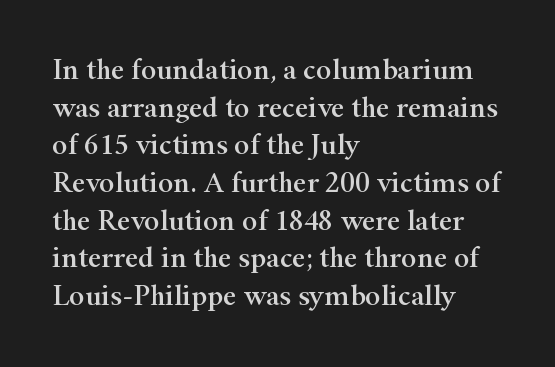
Has an underline been added? It has not. Glyph-to-glyph distance matches everyday printed text. What's the leading like? Ordinary, nothing unusual. If you drew a ruler down the left edge, every line would touch it. Every stem runs plumb, perpendicular to the baseline. Spacing verdict: proportional, widths tailored to each character.
